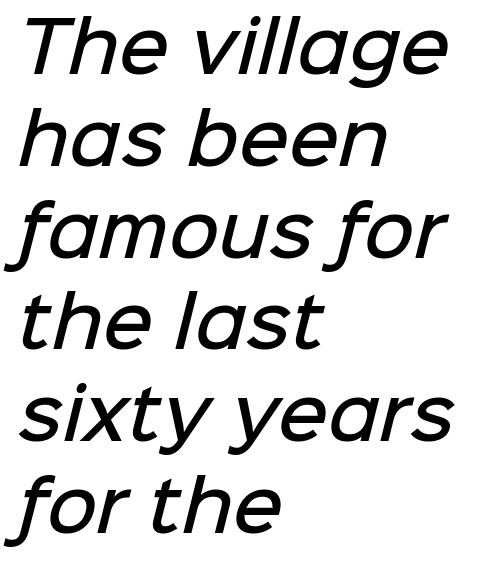
The image shows 69 px semibold sans-serif type; set left-aligned, normal line spacing (1.33x), normal letter spacing, not underlined; low stroke contrast and a medium x-height.
